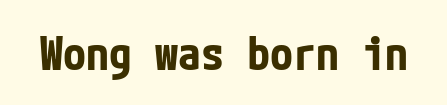
{"serif": "no", "italic": "no", "bold": "yes", "weight": "bold", "width": "condensed", "stroke_contrast": "low", "x_height": "medium", "underline": "no", "letter_spacing": "normal", "letter_spacing_em": 0.0, "glyph_px": 46}
